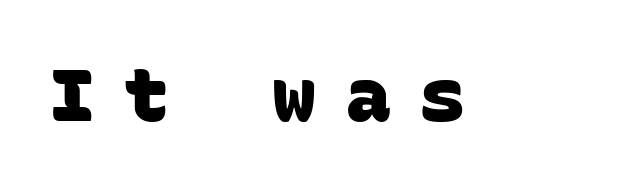
Q: Is the text bold? A: Yes.
Q: Is the typeface a serif or a sans-serif typeface? A: Sans-serif.
Q: Is the text underlined? A: No.
Q: Is the spacing between letters normal or unusually wide? A: Unusually wide.
Q: Width (condensed, normal, or wide)? A: Normal.
Q: Stroke contrast? A: Low.
Q: x-height? A: Large.
Q: Monospaced? A: Yes.
